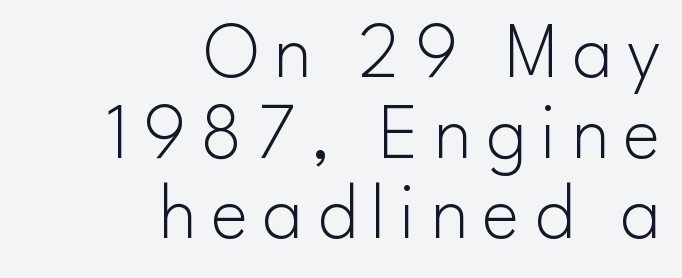
{"serif": "no", "italic": "no", "bold": "no", "weight": "light", "width": "normal", "stroke_contrast": "low", "x_height": "small", "monospaced": "no", "underline": "no", "align": "right", "line_spacing": "tight", "line_spacing_ratio": 1.02, "glyph_px": 79}
